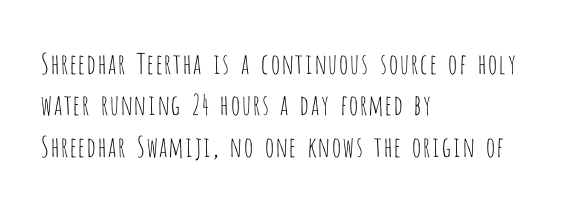
The image shows 28 px thin, condensed sans-serif type, upright; set left-aligned, normal line spacing (1.48x), normal letter spacing, not underlined; low stroke contrast and a large x-height.
